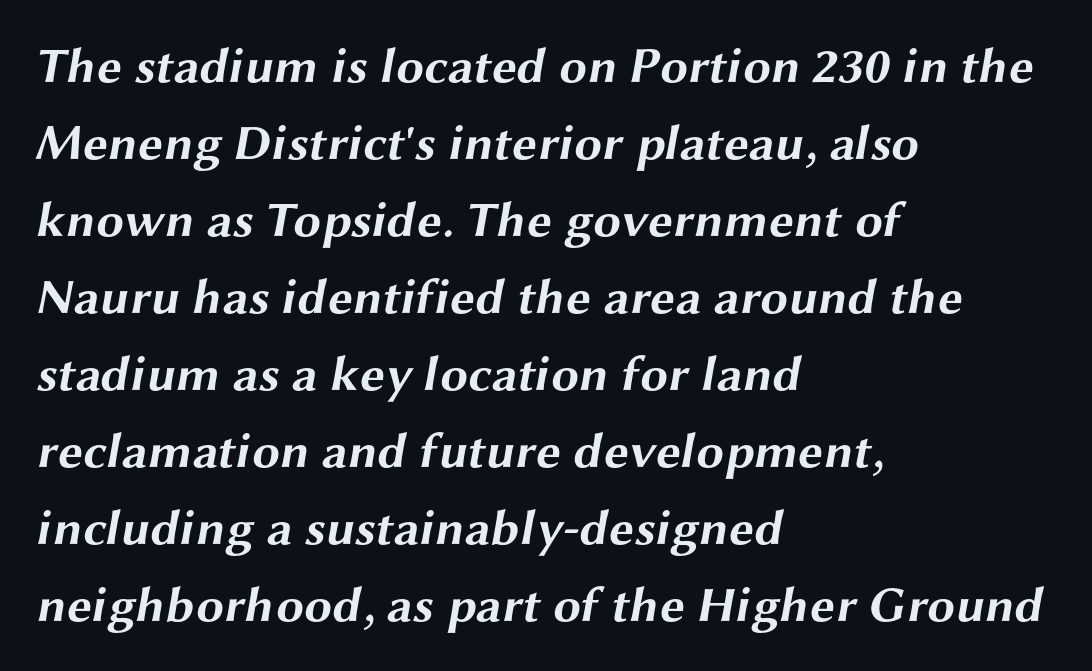
Here the designer chose a conventional face with non-uniform glyph widths. Line beginnings align vertically; line endings do not. A typesetter would label this face a sans. The zone under the glyphs is completely vacant. Compared with typical paragraphs, the rows here are spaced about the same. These lines keep a tight, regular rhythm from letter to letter.
